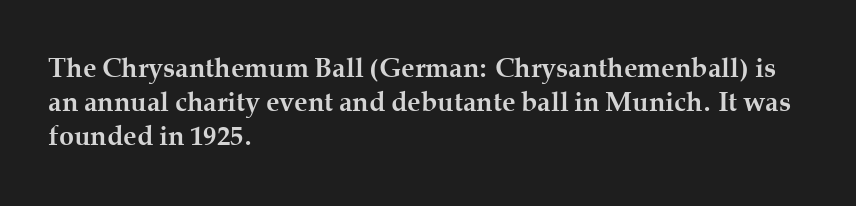
Q: Is the text bold? A: Yes.
Q: Is the text italic (slanted)? A: No, it is upright.
Q: Is the text underlined? A: No.
Q: How is the paragraph aligned? A: Left-aligned.
Q: Is the spacing between letters normal or unusually wide? A: Normal.
Q: Is the spacing between lines tight, normal or loose? A: Normal.
